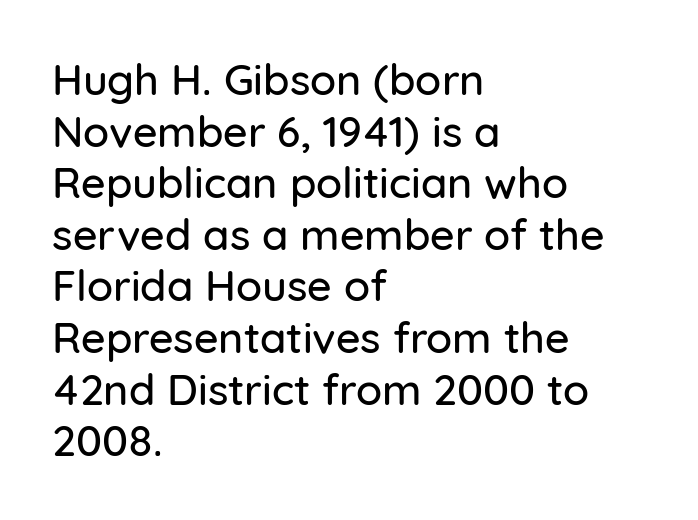
The image shows 43 px sans-serif type, upright; set left-aligned, line spacing 1.2x, normal letter spacing, not underlined; low stroke contrast and a medium x-height.
